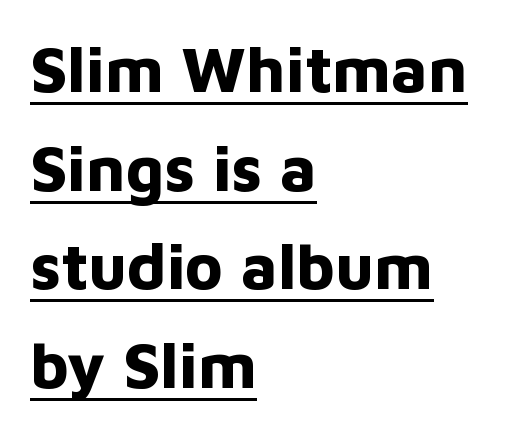
{"serif": "no", "italic": "no", "bold": "yes", "weight": "bold", "width": "normal", "stroke_contrast": "low", "x_height": "medium", "monospaced": "no", "underline": "yes", "align": "left", "line_spacing": "normal", "line_spacing_ratio": 1.54, "letter_spacing": "normal", "letter_spacing_em": 0.0, "glyph_px": 64}
